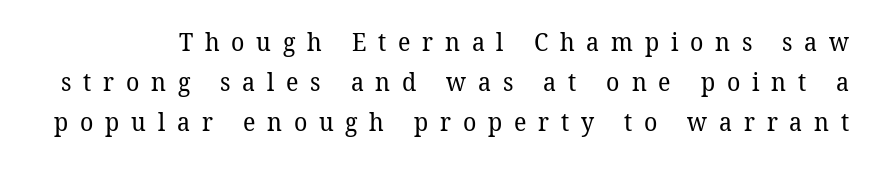
The letterforms sit at book weight or below. Underlining? Definitely not there. The face used here is rendered with a markedly widened letterfit. Honestly, the row spacing looks completely unremarkable.
